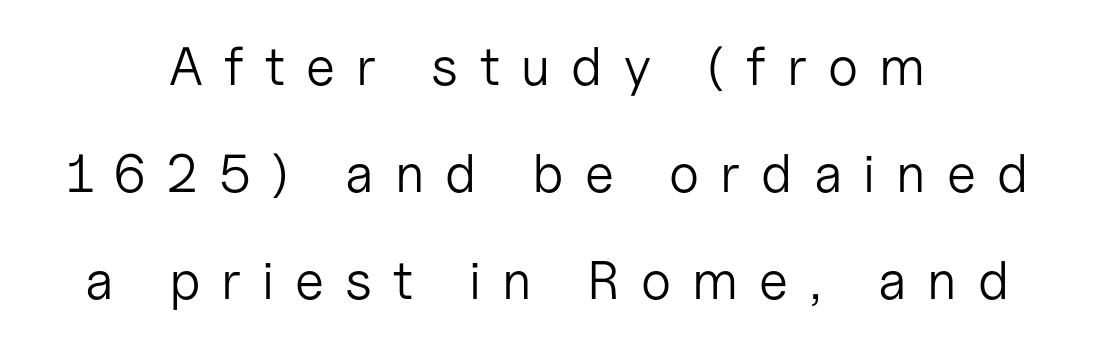
{"serif": "no", "italic": "no", "bold": "no", "weight": "light", "width": "normal", "stroke_contrast": "low", "x_height": "medium", "monospaced": "no", "underline": "no", "align": "center", "line_spacing": "loose", "line_spacing_ratio": 1.98, "letter_spacing": "wide", "letter_spacing_em": 0.39, "glyph_px": 54}
